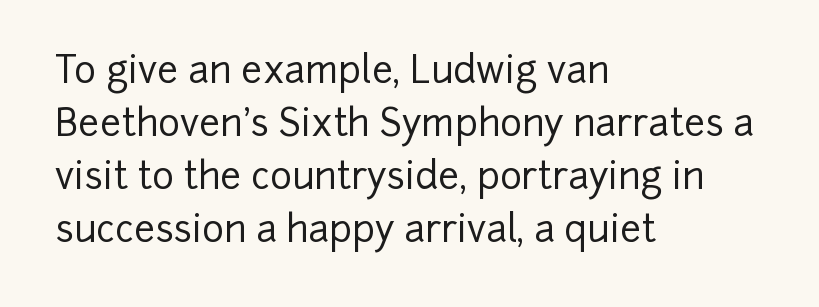
The gap between lines stays unmarked. This block has exactly the height ordinary leading produces. The face used here is proportionally spaced, like ordinary book or web type. This rendering employs a face without finishing strokes, i.e., a sans-serif. Posture: upright roman.
